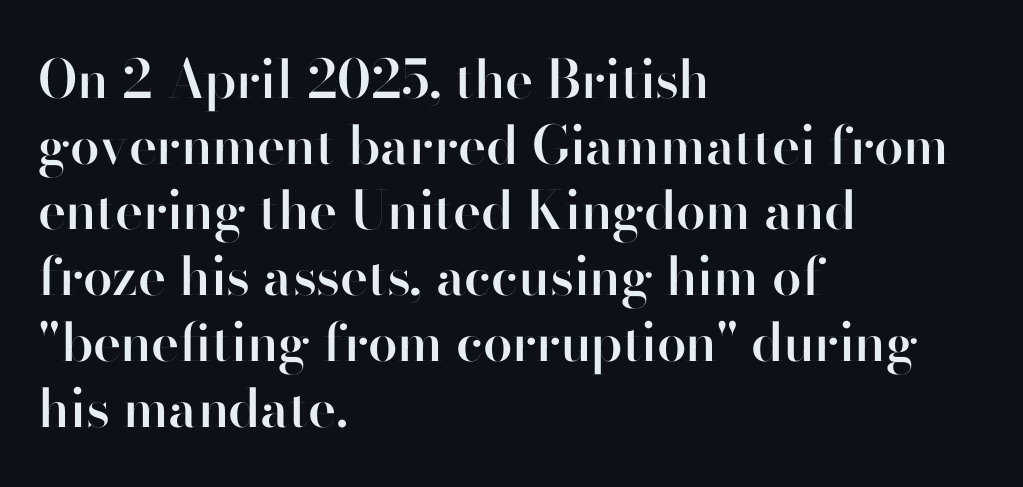
{"serif": "no", "italic": "no", "bold": "semi", "weight": "semibold", "width": "normal", "stroke_contrast": "high", "x_height": "small", "monospaced": "no", "underline": "no", "align": "left", "line_spacing_ratio": 1.24, "letter_spacing": "normal", "letter_spacing_em": 0.0, "glyph_px": 53}
